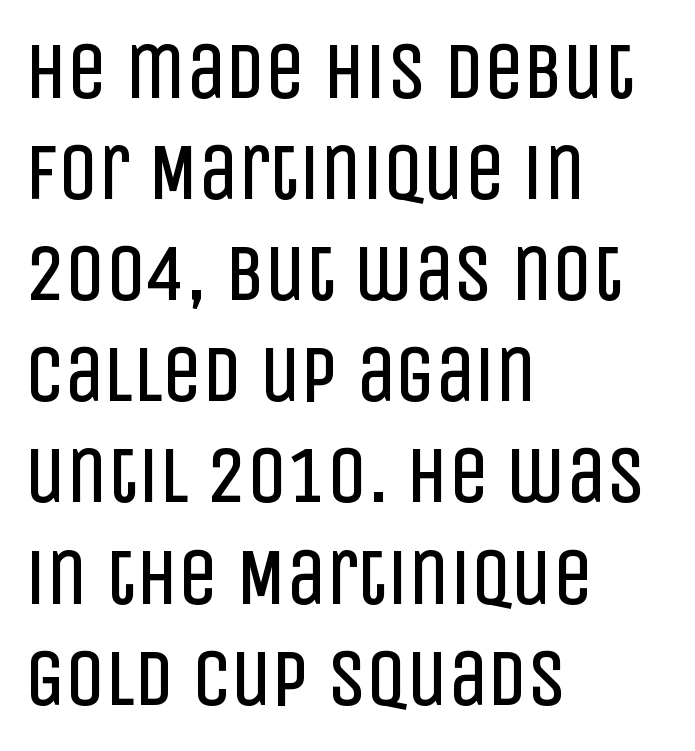
{"serif": "no", "italic": "no", "bold": "no", "weight": "regular", "width": "condensed", "stroke_contrast": "low", "x_height": "large", "monospaced": "no", "underline": "no", "align": "left", "line_spacing": "normal", "line_spacing_ratio": 1.28, "letter_spacing": "normal", "letter_spacing_em": 0.0, "glyph_px": 79}
